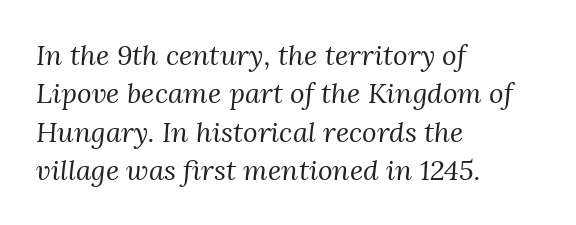
Inter-character spacing is left at the font's built-in metrics. A typesetter would mark this as italic. Think standard paragraph weight, or any step lighter than that. The leading is moderate, giving the passage an even texture.
